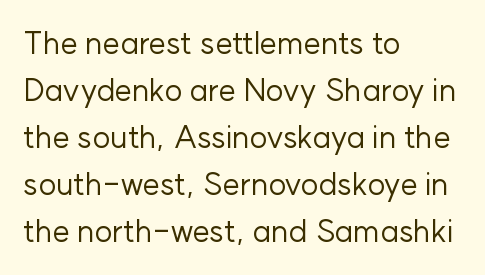
{"serif": "no", "italic": "no", "bold": "no", "weight": "regular", "width": "normal", "stroke_contrast": "low", "x_height": "medium", "monospaced": "no", "underline": "no", "align": "left", "line_spacing": "normal", "line_spacing_ratio": 1.52, "letter_spacing": "normal", "letter_spacing_em": 0.0, "glyph_px": 31}
